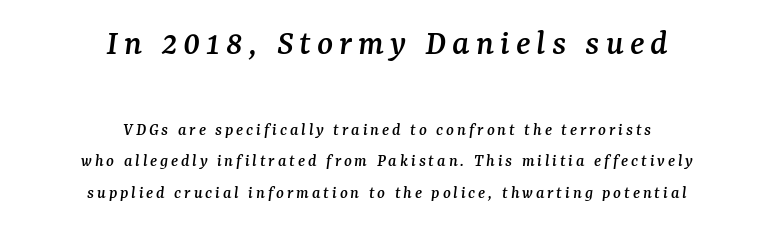
The image shows 37 px serif type, italic (leaning right); set centered, line spacing 1.74x, not underlined; the first (top) block is 2.06x larger; medium stroke contrast and a medium x-height.
